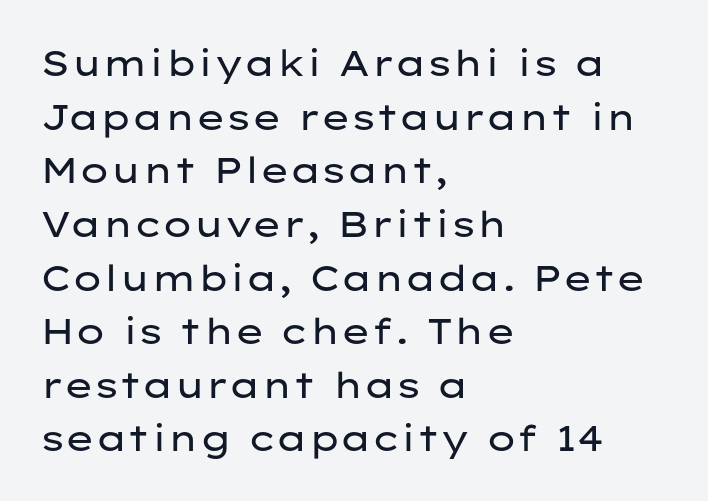
{"serif": "no", "italic": "no", "bold": "no", "weight": "regular", "width": "wide", "stroke_contrast": "low", "x_height": "medium", "monospaced": "no", "underline": "no", "align": "left", "line_spacing": "normal", "line_spacing_ratio": 1.49, "letter_spacing": "normal", "letter_spacing_em": 0.0, "glyph_px": 36}
